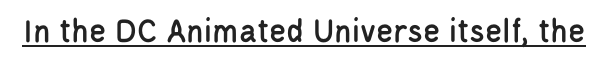
A baseline rule has been typeset under these characters. The letters advance in unequal steps, a hallmark of proportional type. Look at the bottom of the vertical strokes: they stop flat, with no serifs. Posture: upright roman. The tracking reads as untouched default to a designer's eye.
